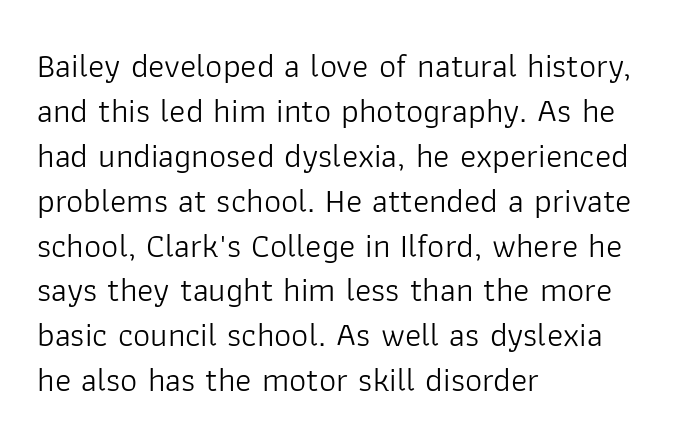
Q: Is the text bold? A: No.
Q: Is the text italic (slanted)? A: No, it is upright.
Q: Is the typeface a serif or a sans-serif typeface? A: Sans-serif.
Q: Is the text underlined? A: No.
Q: How is the paragraph aligned? A: Left-aligned.
Q: Is the spacing between letters normal or unusually wide? A: Normal.
Q: Is the spacing between lines tight, normal or loose? A: Normal.
Q: Width (condensed, normal, or wide)? A: Normal.
Q: Stroke contrast? A: Low.
Q: x-height? A: Medium.
Q: Monospaced? A: No.
